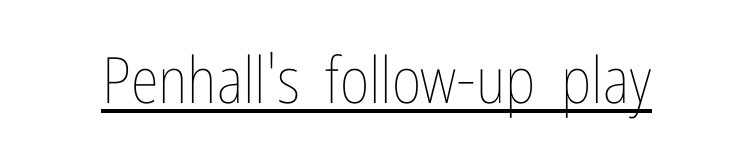
{"italic": "no", "bold": "no", "weight": "thin", "width": "condensed", "stroke_contrast": "low", "x_height": "medium", "monospaced": "no", "underline": "yes", "letter_spacing": "normal", "letter_spacing_em": 0.0, "glyph_px": 64}
